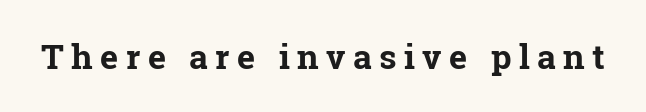
The image shows 34 px bold serif type, upright; set unusually wide letter spacing (+0.22 em), not underlined; low stroke contrast and a medium x-height.
